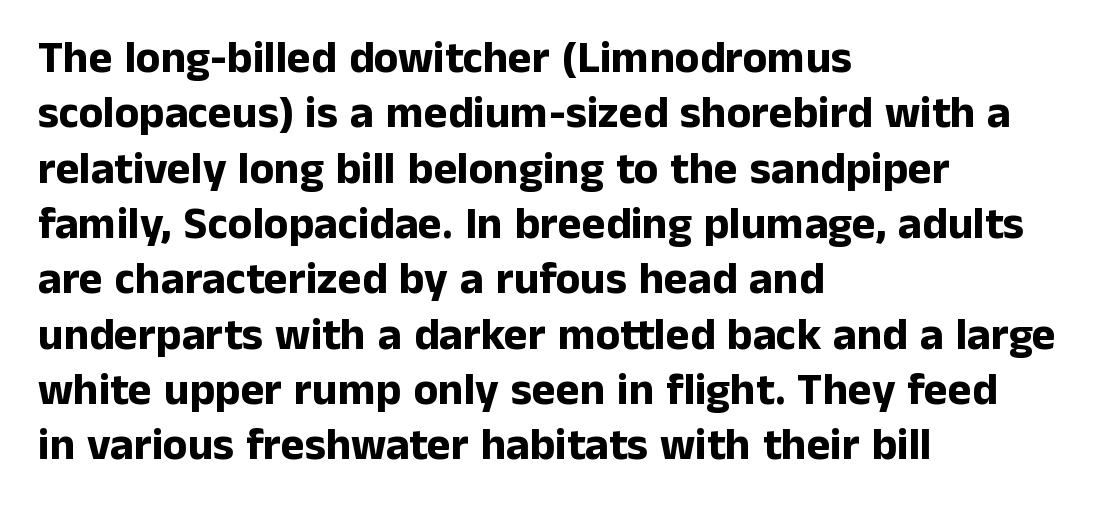
The image shows 45 px bold sans-serif type, upright; set left-aligned, line spacing 1.23x, normal letter spacing, not underlined; low stroke contrast and a medium x-height.
